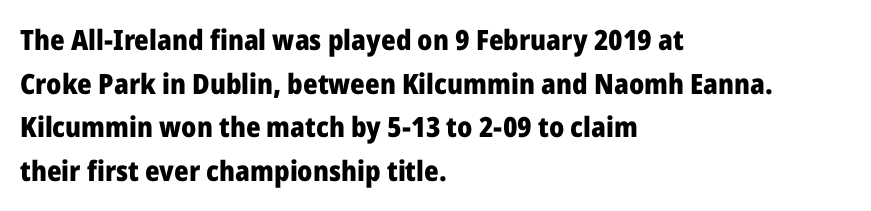
{"serif": "no", "italic": "no", "bold": "yes", "weight": "heavy", "width": "normal", "stroke_contrast": "low", "x_height": "medium", "monospaced": "no", "underline": "no", "align": "left", "line_spacing": "normal", "line_spacing_ratio": 1.56, "letter_spacing": "normal", "letter_spacing_em": 0.0, "glyph_px": 28}
